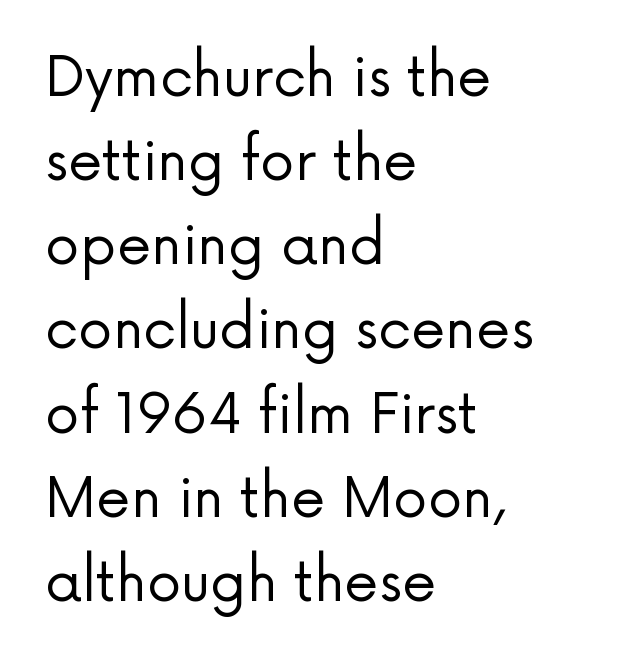
Students, observe: this is what conventionally led text looks like. What stands out about the letter spacing? Nothing — it is the standard amount. Proportional: the letters do not fall into vertical columns. The type family on display is of the sans-serif kind. Glance below the letters and you will spot only blank space.
